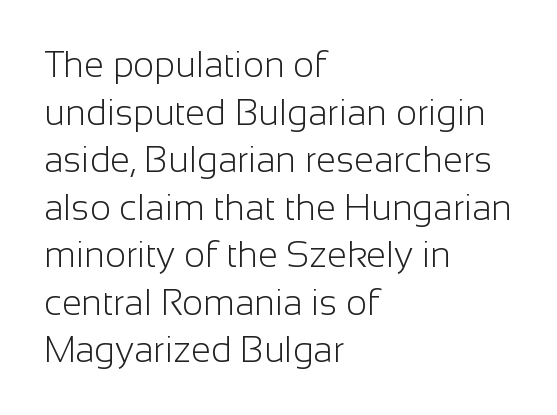
Stroke terminals: plain, sans-serif. A typesetter would call this proportional, since set widths differ per character. Nothing unusual about the tracking: characters are spaced as the font intends. The passage shown is not underscored anywhere. Each stroke keeps to a modest, everyday thickness or less.
